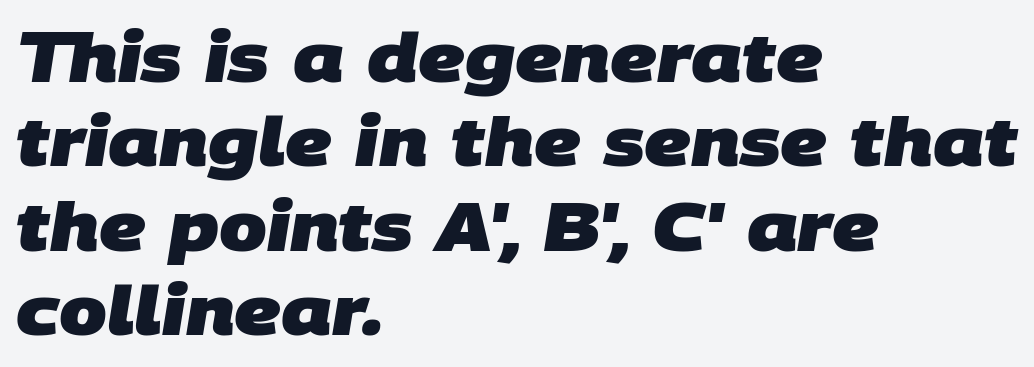
The setting favours the left margin, as ordinary paragraphs usually do. The type is set solid horizontally, with unmodified tracking. The letters carry no serifs — their stems end cleanly without finishing strokes. Check the space under the baseline: it is left empty. A typesetter would call this proportional, since set widths differ per character.
